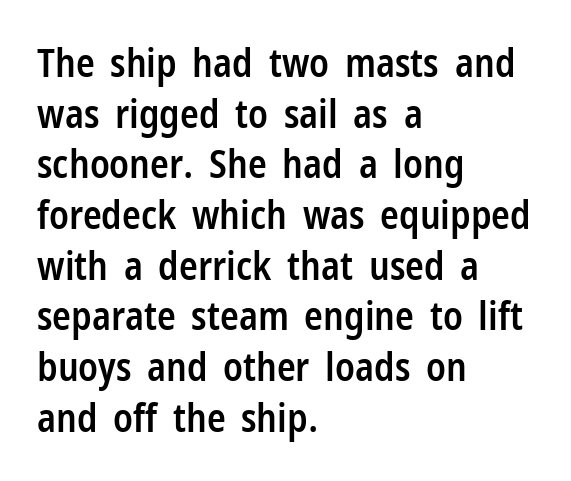
Q: Is the text bold? A: Semi-bold.
Q: Is the text italic (slanted)? A: No, it is upright.
Q: Is the typeface a serif or a sans-serif typeface? A: Sans-serif.
Q: Is the text underlined? A: No.
Q: How is the paragraph aligned? A: Left-aligned.
Q: Is the spacing between letters normal or unusually wide? A: Normal.
Q: Is the spacing between lines tight, normal or loose? A: Normal.
Q: Width (condensed, normal, or wide)? A: Condensed.
Q: Stroke contrast? A: Low.
Q: x-height? A: Medium.
Q: Monospaced? A: No.
